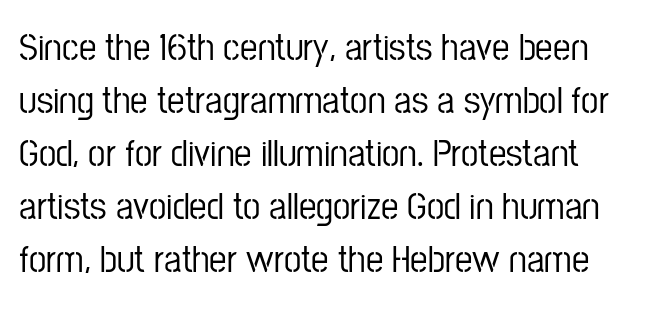
{"serif": "no", "italic": "no", "width": "condensed", "stroke_contrast": "low", "x_height": "medium", "monospaced": "no", "underline": "no", "line_spacing": "normal", "line_spacing_ratio": 1.36, "letter_spacing": "normal", "letter_spacing_em": 0.0, "glyph_px": 39}
